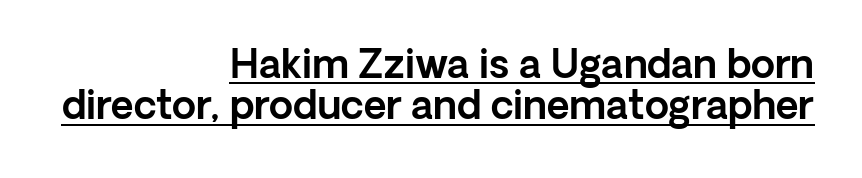
The letters advance in unequal steps, a hallmark of proportional type. Descenders here cross a horizontal rule under the line. Posture: upright roman. Serif or sans? Sans — the stroke terminals are bare. The tracking reads as untouched default to a designer's eye.
